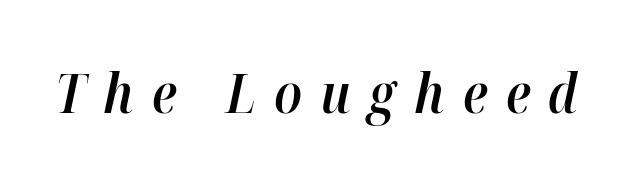
Q: Is the text bold? A: Semi-bold.
Q: Is the text italic (slanted)? A: Yes, it leans right by about 12 degrees.
Q: Is the text underlined? A: No.
Q: Is the spacing between letters normal or unusually wide? A: Unusually wide.
Q: Width (condensed, normal, or wide)? A: Normal.
Q: Stroke contrast? A: High.
Q: x-height? A: Medium.
Q: Monospaced? A: No.
